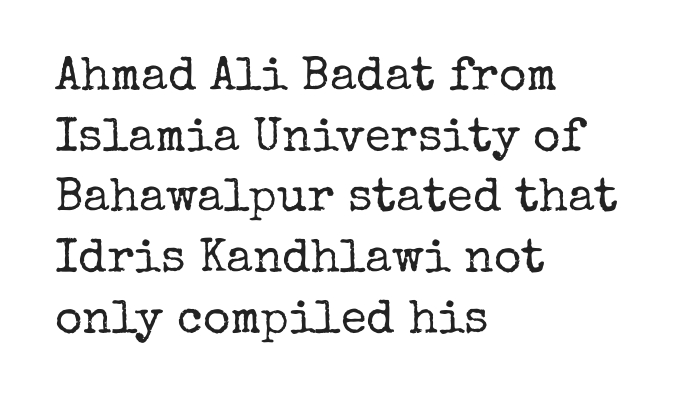
{"serif": "yes", "italic": "no", "bold": "no", "weight": "regular", "width": "normal", "stroke_contrast": "low", "x_height": "medium", "monospaced": "no", "underline": "no", "align": "left", "line_spacing": "normal", "line_spacing_ratio": 1.29, "letter_spacing": "normal", "letter_spacing_em": 0.0, "glyph_px": 47}
